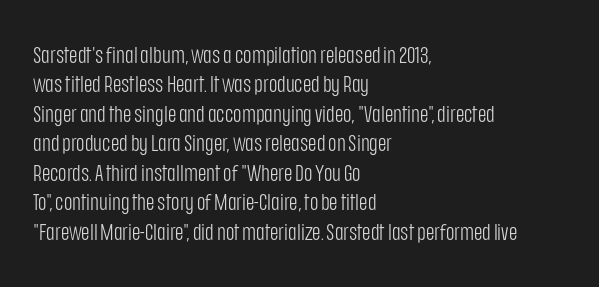
Q: Is the text bold? A: No.
Q: Is the text italic (slanted)? A: No, it is upright.
Q: Is the text underlined? A: No.
Q: How is the paragraph aligned? A: Left-aligned.
Q: Is the spacing between letters normal or unusually wide? A: Normal.
Q: Is the spacing between lines tight, normal or loose? A: Normal.
